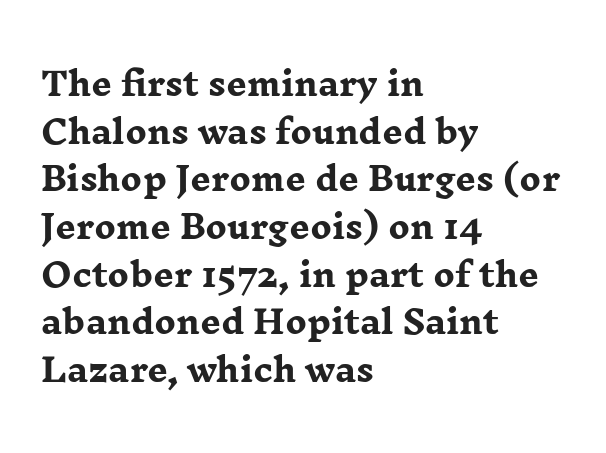
Q: Is the text bold? A: Yes.
Q: Is the text italic (slanted)? A: No, it is upright.
Q: Is the typeface a serif or a sans-serif typeface? A: Serif.
Q: Is the text underlined? A: No.
Q: How is the paragraph aligned? A: Left-aligned.
Q: Is the spacing between letters normal or unusually wide? A: Normal.
Q: Is the spacing between lines tight, normal or loose? A: Normal.
Q: Width (condensed, normal, or wide)? A: Wide.
Q: Stroke contrast? A: Low.
Q: x-height? A: Medium.
Q: Monospaced? A: No.
